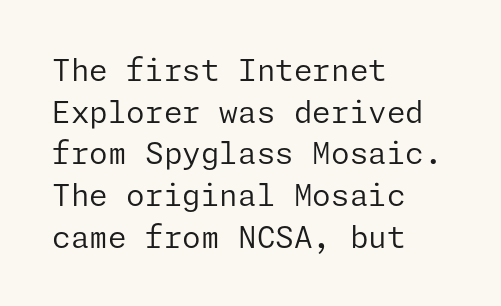
The tracking reads as untouched default to a designer's eye. The lines are quadded left. Only glyphs here, with clear space below each row. Reading down the column, the eye jumps a familiar distance to each next line. The letters look calm and open, with moderate or lighter stems. What kind of face is this? One without serifs — a sans.
